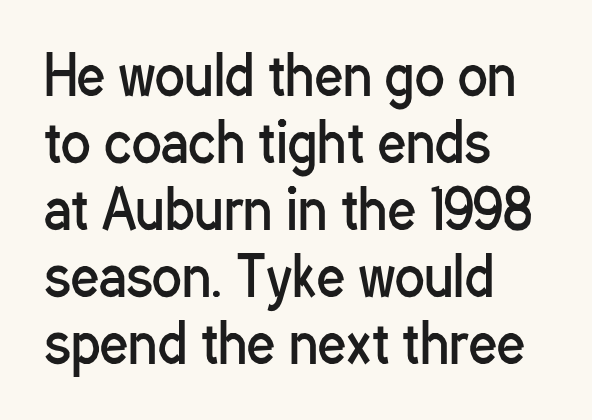
The image shows 55 px regular-weight, condensed sans-serif type, upright; set left-aligned, line spacing 1.22x, normal letter spacing, not underlined; low stroke contrast and a medium x-height.
